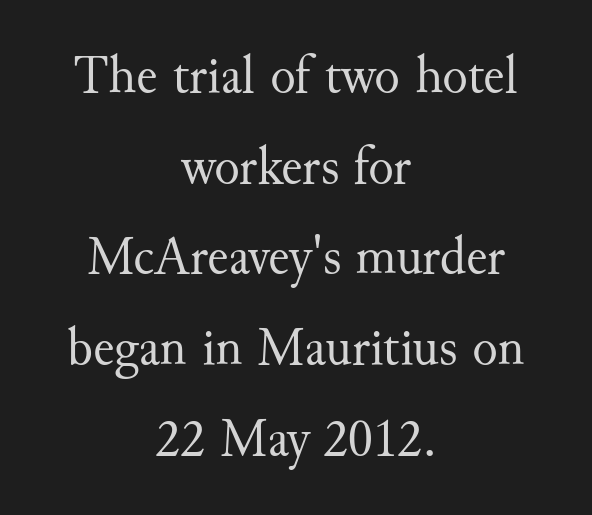
{"serif": "yes", "italic": "no", "bold": "no", "weight": "regular", "width": "normal", "stroke_contrast": "medium", "x_height": "small", "monospaced": "no", "underline": "no", "align": "center", "line_spacing_ratio": 1.71, "letter_spacing": "normal", "letter_spacing_em": 0.0, "glyph_px": 53}
